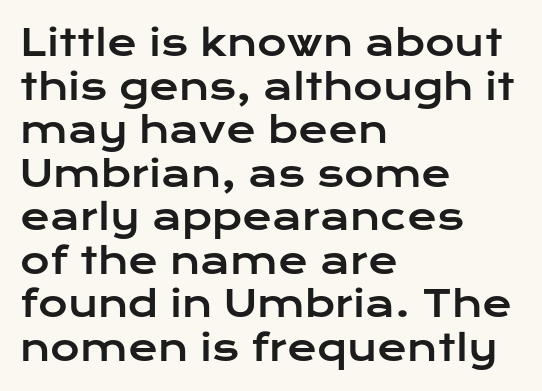
The image shows 36 px wide sans-serif type, upright; set left-aligned, line spacing 1.21x, normal letter spacing, not underlined; low stroke contrast and a medium x-height.
